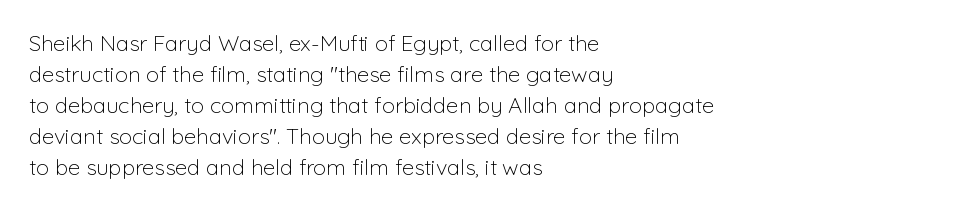
{"italic": "no", "bold": "no", "underline": "no", "align": "left", "line_spacing": "normal", "line_spacing_ratio": 1.41, "letter_spacing": "normal", "letter_spacing_em": 0.0, "glyph_px": 22}
